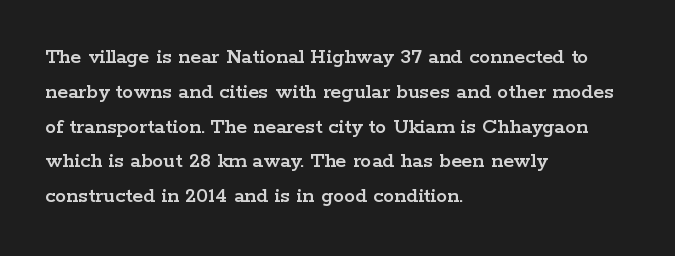
Q: Is the text italic (slanted)? A: No, it is upright.
Q: Is the text underlined? A: No.
Q: How is the paragraph aligned? A: Left-aligned.
Q: Is the spacing between letters normal or unusually wide? A: Normal.
Q: Is the spacing between lines tight, normal or loose? A: Normal.
